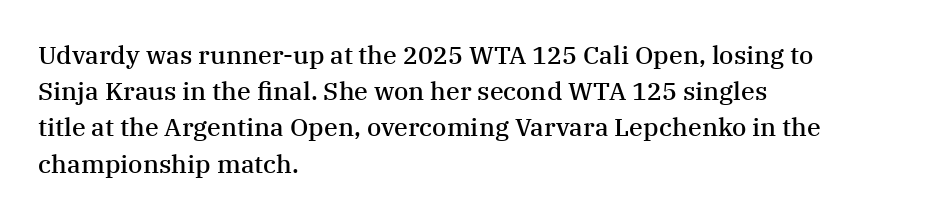
Caption: semibold face, moderately heavy strokes. Type without underlining. Quick note: interline space is typical. Vertical strokes here are truly vertical. Caption: multi-line text, flush left, ragged right.
